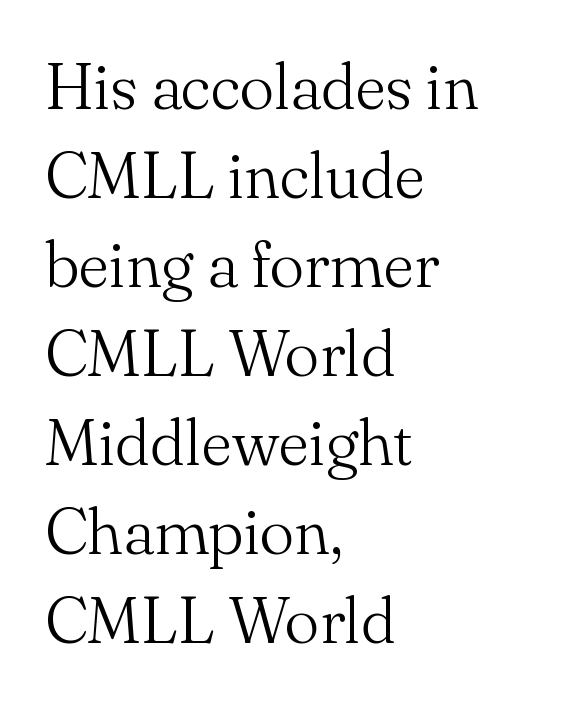
Q: Is the text bold? A: No.
Q: Is the text italic (slanted)? A: No, it is upright.
Q: Is the typeface a serif or a sans-serif typeface? A: Serif.
Q: Is the text underlined? A: No.
Q: How is the paragraph aligned? A: Left-aligned.
Q: Is the spacing between letters normal or unusually wide? A: Normal.
Q: Is the spacing between lines tight, normal or loose? A: Normal.
Q: Width (condensed, normal, or wide)? A: Normal.
Q: Stroke contrast? A: Medium.
Q: x-height? A: Small.
Q: Monospaced? A: No.
